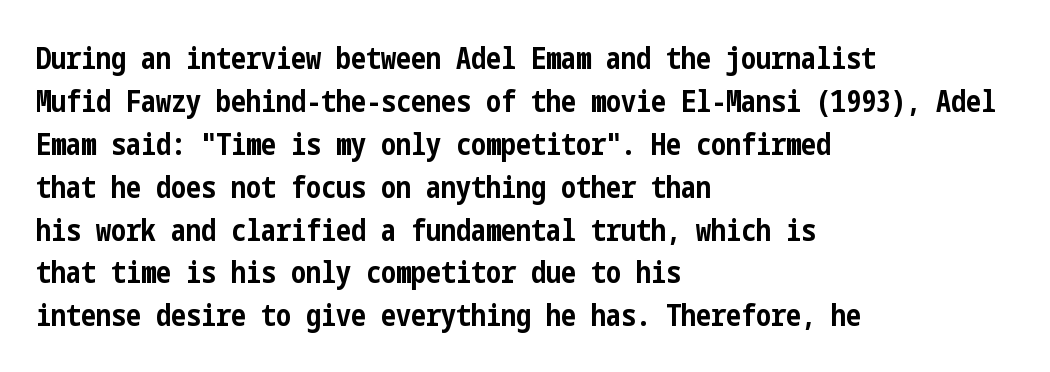
{"serif": "no", "italic": "no", "bold": "yes", "weight": "bold", "width": "condensed", "stroke_contrast": "low", "x_height": "medium", "underline": "no", "align": "left", "line_spacing": "normal", "line_spacing_ratio": 1.43, "letter_spacing": "normal", "letter_spacing_em": 0.0, "glyph_px": 30}
